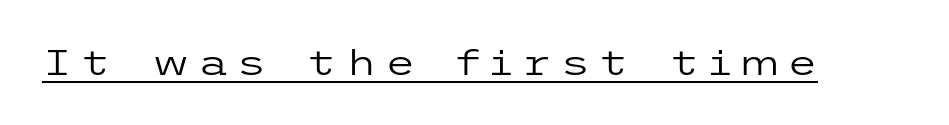
{"serif": "no", "italic": "no", "bold": "no", "weight": "regular", "width": "wide", "stroke_contrast": "low", "x_height": "medium", "underline": "yes", "letter_spacing": "wide", "letter_spacing_em": 0.23, "glyph_px": 35}
